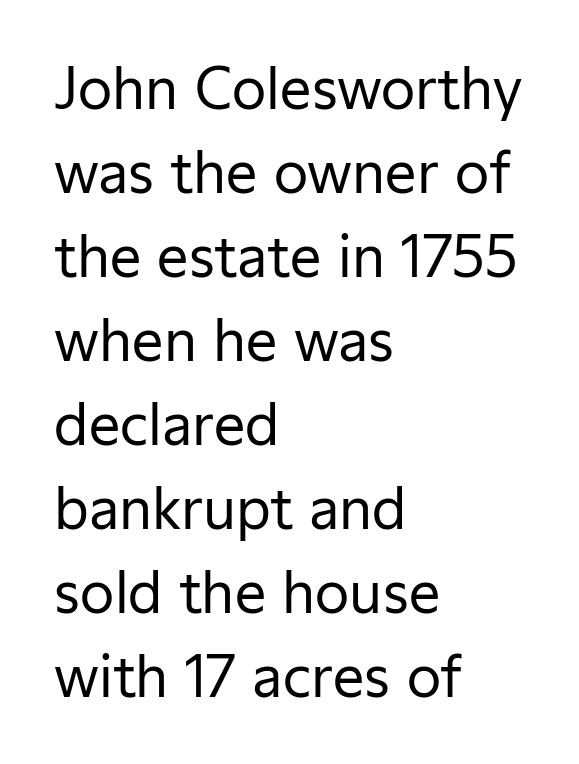
Q: Is the text bold? A: No.
Q: Is the text italic (slanted)? A: No, it is upright.
Q: Is the typeface a serif or a sans-serif typeface? A: Sans-serif.
Q: Is the text underlined? A: No.
Q: How is the paragraph aligned? A: Left-aligned.
Q: Is the spacing between letters normal or unusually wide? A: Normal.
Q: Is the spacing between lines tight, normal or loose? A: Normal.
Q: Width (condensed, normal, or wide)? A: Normal.
Q: Stroke contrast? A: Low.
Q: x-height? A: Medium.
Q: Monospaced? A: No.
